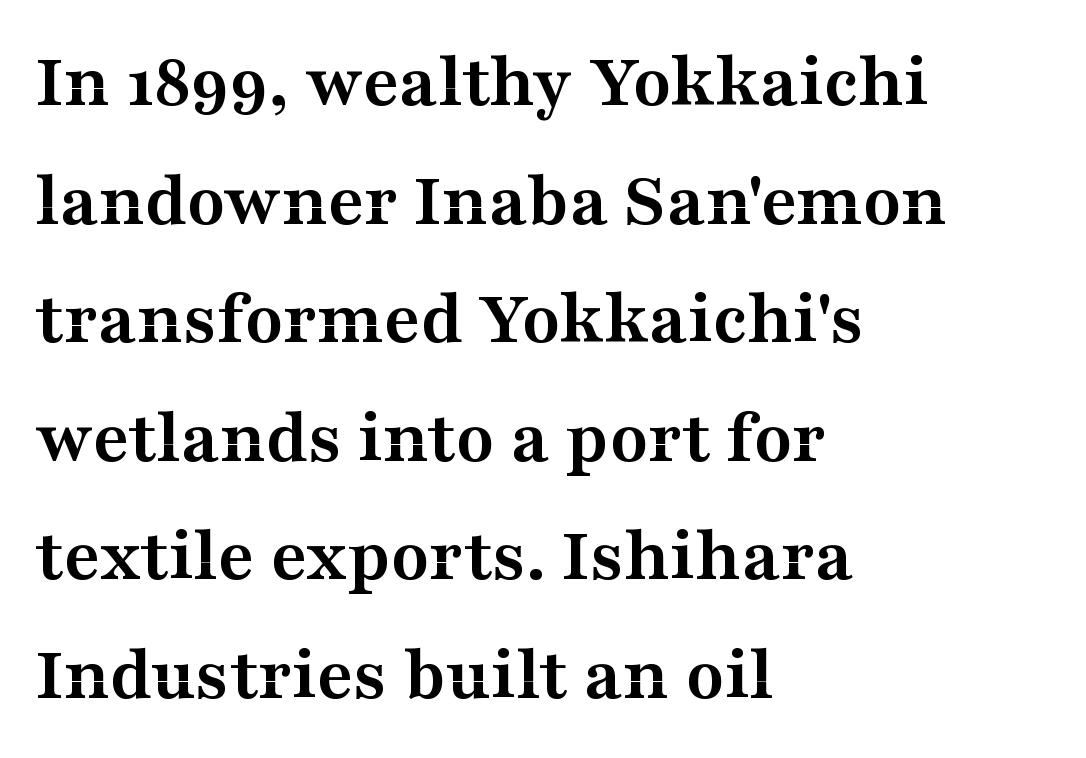
{"serif": "yes", "italic": "no", "bold": "yes", "weight": "semibold", "width": "wide", "stroke_contrast": "medium", "x_height": "medium", "monospaced": "no", "underline": "no", "align": "left", "line_spacing": "normal", "line_spacing_ratio": 1.52, "letter_spacing": "normal", "letter_spacing_em": 0.0, "glyph_px": 78}
